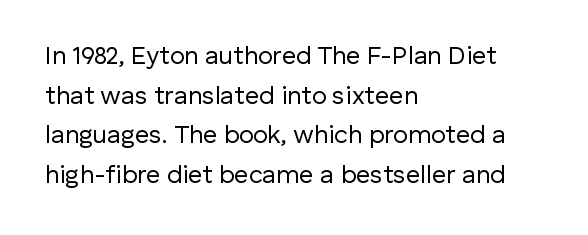
Q: Is the text bold? A: No.
Q: Is the text italic (slanted)? A: No, it is upright.
Q: Is the text underlined? A: No.
Q: How is the paragraph aligned? A: Left-aligned.
Q: Is the spacing between letters normal or unusually wide? A: Normal.
Q: Is the spacing between lines tight, normal or loose? A: Normal.
